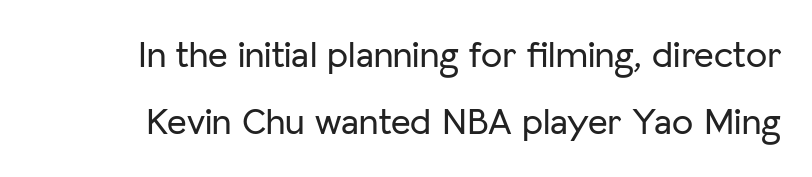
The image shows 38 px sans-serif type, upright; set line spacing 1.77x, normal letter spacing, not underlined; low stroke contrast and a medium x-height.
